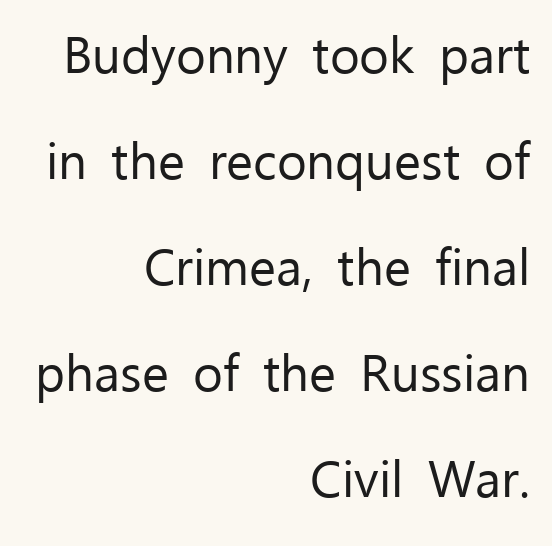
Compared with typical body copy, the letter spacing here is the same. Loosely led — the rows are spread out. Alignment: flush right. Proportional: the letters do not fall into vertical columns.
